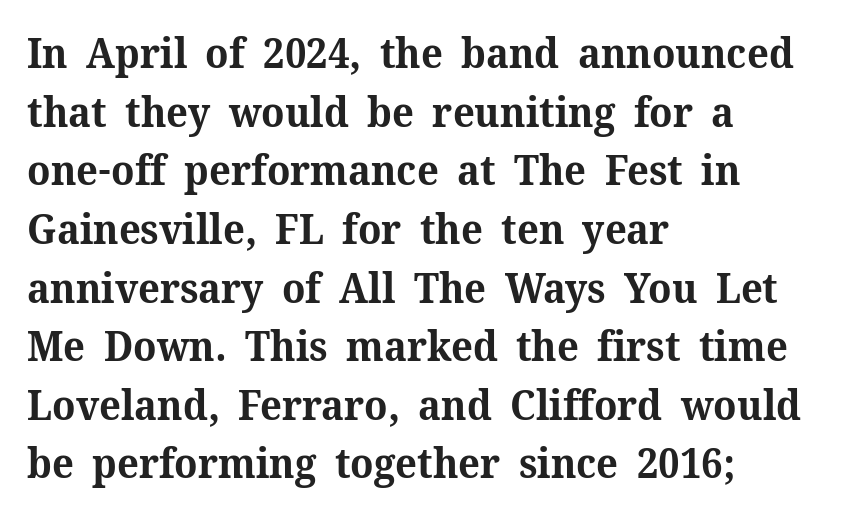
{"serif": "yes", "italic": "no", "bold": "yes", "weight": "bold", "width": "normal", "stroke_contrast": "medium", "x_height": "medium", "monospaced": "no", "underline": "no", "align": "left", "line_spacing": "normal", "line_spacing_ratio": 1.43, "letter_spacing": "normal", "letter_spacing_em": 0.0, "glyph_px": 41}
